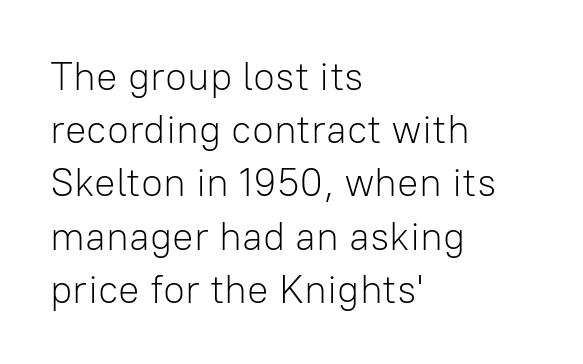
The image shows 40 px light sans-serif type, upright; set left-aligned, normal line spacing (1.33x), normal letter spacing, not underlined; low stroke contrast and a medium x-height.
